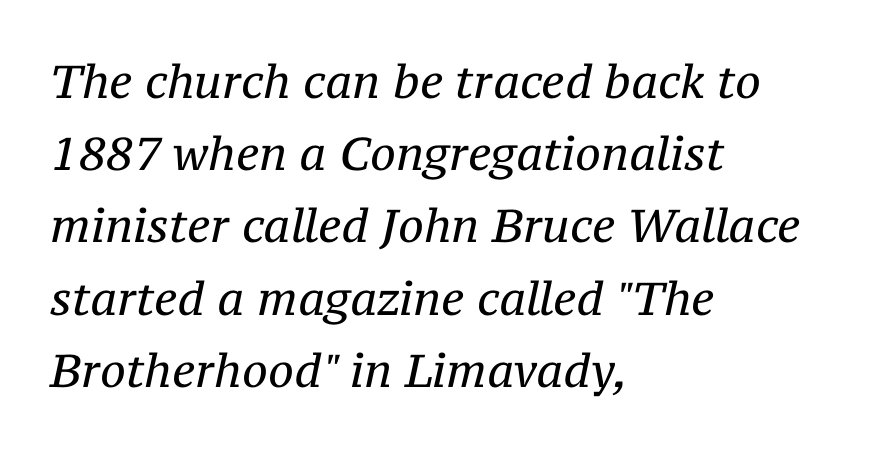
Q: Is the text bold? A: No.
Q: Is the text italic (slanted)? A: Yes, it leans right by about 12 degrees.
Q: Is the typeface a serif or a sans-serif typeface? A: Serif.
Q: Is the text underlined? A: No.
Q: How is the paragraph aligned? A: Left-aligned.
Q: Is the spacing between letters normal or unusually wide? A: Normal.
Q: Is the spacing between lines tight, normal or loose? A: Normal.
Q: Width (condensed, normal, or wide)? A: Normal.
Q: Stroke contrast? A: Medium.
Q: x-height? A: Medium.
Q: Monospaced? A: No.
